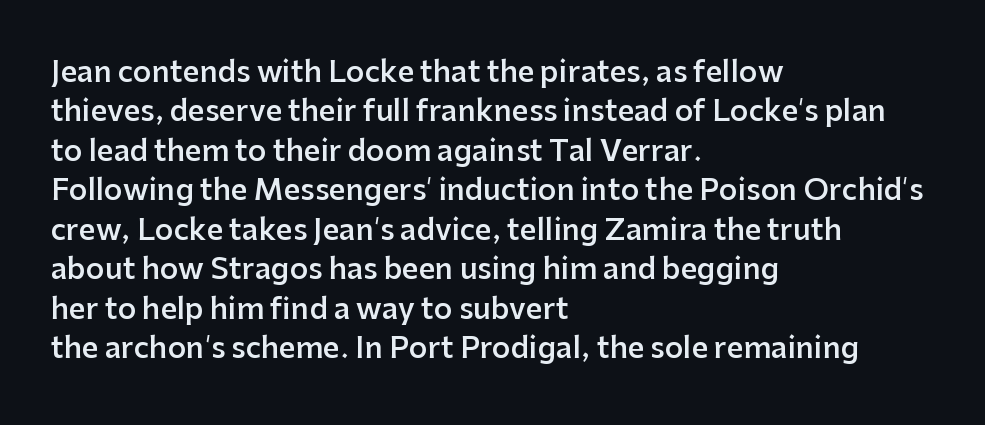
Q: Is the text bold? A: Semi-bold.
Q: Is the text italic (slanted)? A: No, it is upright.
Q: Is the typeface a serif or a sans-serif typeface? A: Sans-serif.
Q: Is the text underlined? A: No.
Q: How is the paragraph aligned? A: Left-aligned.
Q: Is the spacing between letters normal or unusually wide? A: Normal.
Q: Is the spacing between lines tight, normal or loose? A: Normal.
Q: Width (condensed, normal, or wide)? A: Normal.
Q: Stroke contrast? A: Low.
Q: x-height? A: Medium.
Q: Monospaced? A: No.
